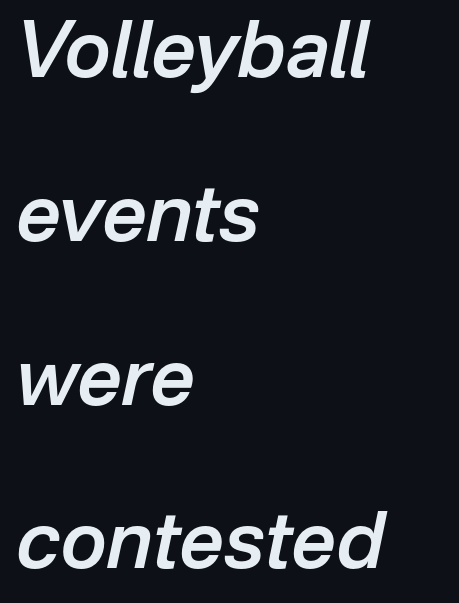
Horizontally, the lines are justified to the leading edge only. A clean baseline with only descenders dipping below it. Does extra space separate the letters? No, they use regular spacing. Think of a printed novel: that variable character pitch is what you see here.
